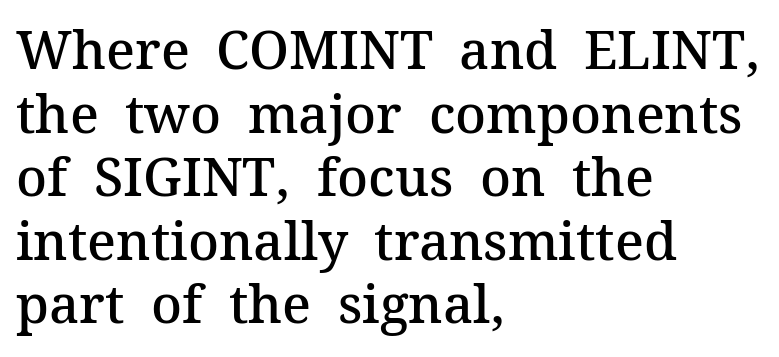
Q: Is the text bold? A: Semi-bold.
Q: Is the text italic (slanted)? A: No, it is upright.
Q: Is the typeface a serif or a sans-serif typeface? A: Serif.
Q: Is the text underlined? A: No.
Q: How is the paragraph aligned? A: Left-aligned.
Q: Is the spacing between letters normal or unusually wide? A: Normal.
Q: Width (condensed, normal, or wide)? A: Normal.
Q: Stroke contrast? A: Medium.
Q: x-height? A: Medium.
Q: Monospaced? A: No.
